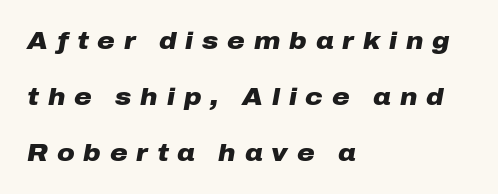
Q: Is the text bold? A: Yes.
Q: Is the text italic (slanted)? A: Yes, it leans right by about 10 degrees.
Q: Is the text underlined? A: No.
Q: How is the paragraph aligned? A: Left-aligned.
Q: Is the spacing between letters normal or unusually wide? A: Unusually wide.
Q: Is the spacing between lines tight, normal or loose? A: Loose.
